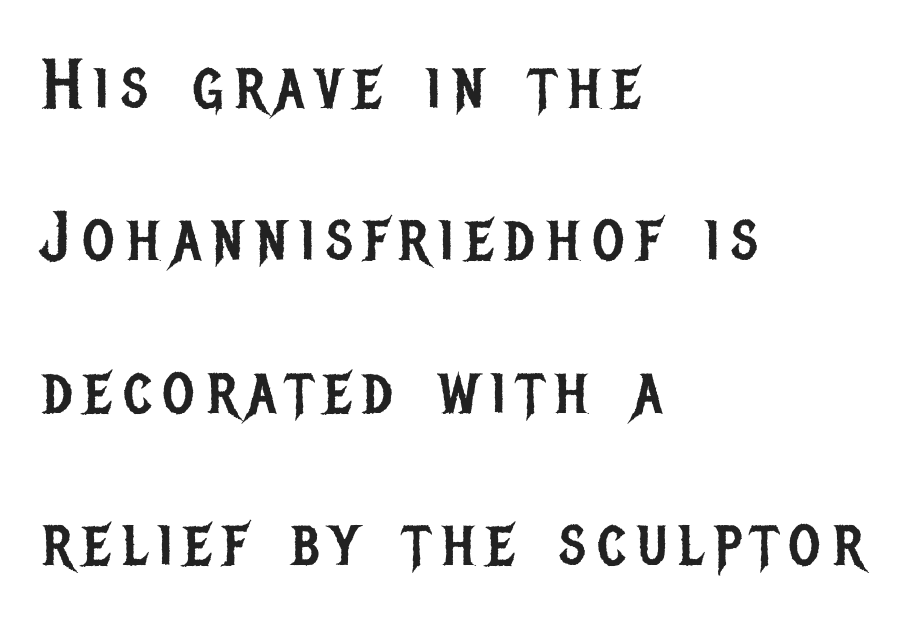
Check under the words: just untouched page. This rendering uses left alignment, leaving the right contour irregular. The letters stand upright; this is a roman face. Spacing verdict: proportional, widths tailored to each character. Stroke thickness stays within the range of a standard reading face or lighter. Check where the strokes stop: nothing finishes them off — pure sans.
